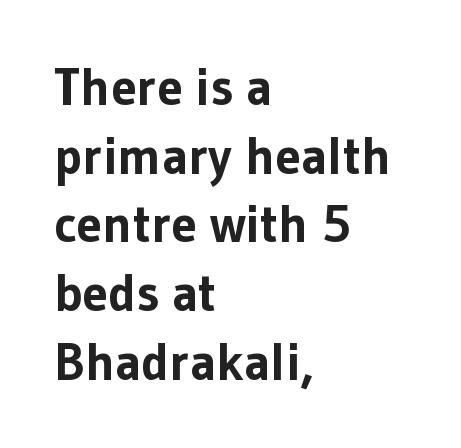
This sample uses an upright cut, with every glyph sitting square on the baseline. Is the type bold? Yes — the strokes are clearly thick and heavy. Glyph-to-glyph distance matches everyday printed text. This sample uses a sans-serif face. Notice how descenders clear the ascenders below comfortably — that's standard leading.
